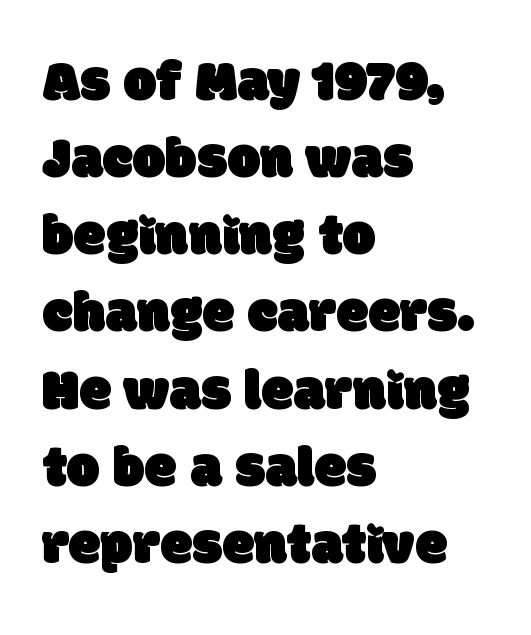
Looks like regular typesetting: each glyph gets only the width it needs. This sample is left-justified, so line endings fall wherever the words run out. How would I describe the line gaps? Plain and ordinary. Grotesque or geometric, the face here clearly has no serifs.
